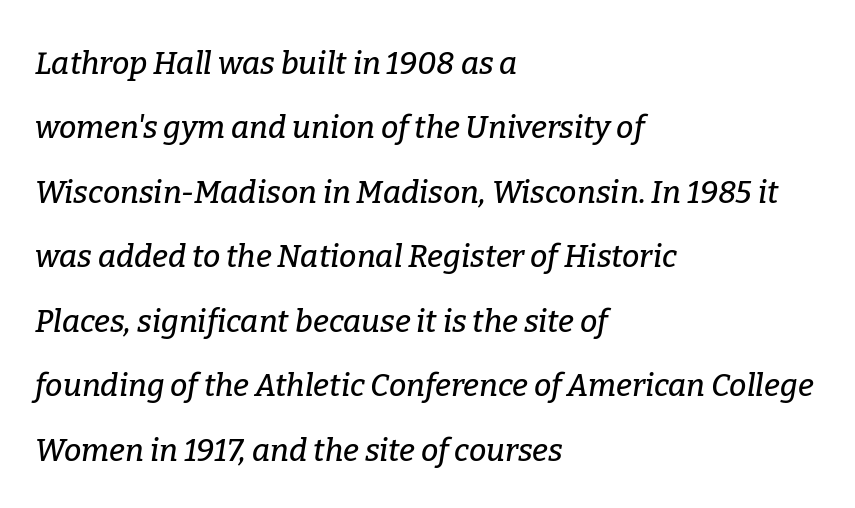
The words here are not underlined. Short and long lines alike share a common starting point at left. Yep, that's italic — everything's leaning. Think of a printed novel: that variable character pitch is what you see here.
